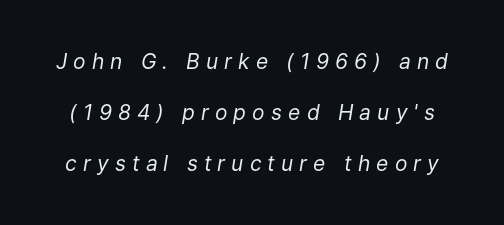
The image shows 21 px text type, italic (leaning right); set loose line spacing (2.42x), unusually wide letter spacing (+0.29 em), not underlined.
